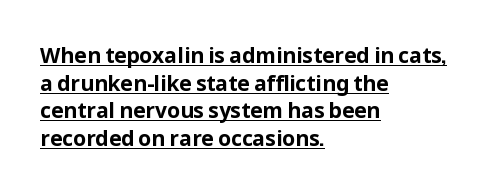
If you drew a line through each stem, it would be perfectly vertical. The specimen includes a rule beneath the text block's lines. Thick stems and heavy bowls — unmistakably bold. Typeset ragged right — the left edge is the straight one. The lines sit at an ordinary, default distance from one another. A typesetter would call this zero additional tracking.
